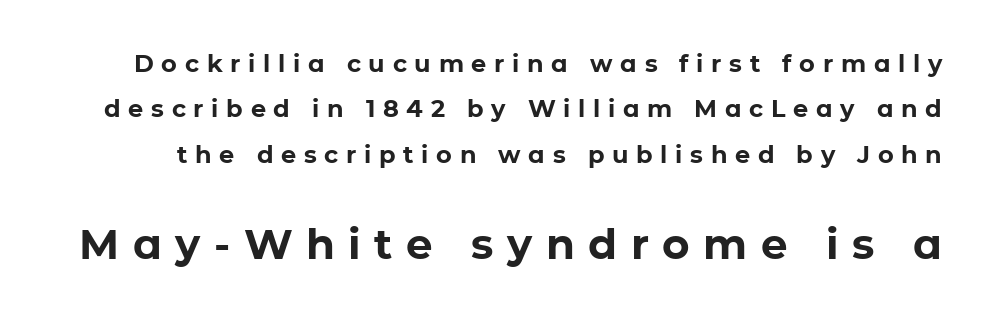
The image shows 42 px bold sans-serif type, upright; set line spacing 1.89x, unusually wide letter spacing (+0.32 em), not underlined; the second (bottom) block is 1.75x larger; low stroke contrast and a medium x-height.
